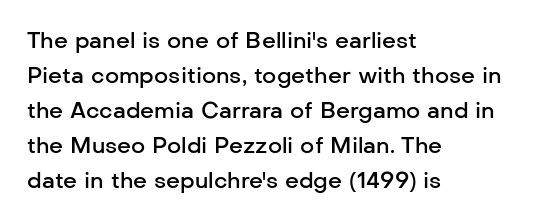
Rows of type keep a routine distance in the vertical direction. Tracking here is standard; glyphs follow each other at the usual distance. Ascenders rise straight up at ninety degrees. A fair bit of extra ink — the face is semibold, not bold.
